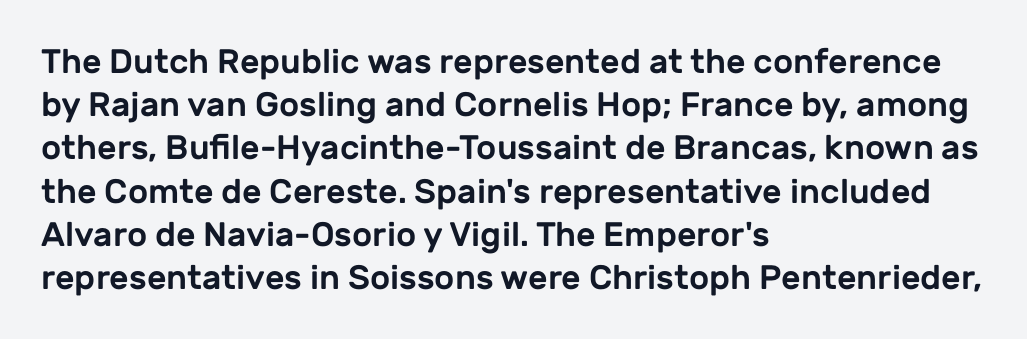
Leading: standard. A typesetter would call this proportional, since set widths differ per character. Just letters on the line, the space beneath them empty. In terms of letterspacing, this is plain default setting. Style check: upright. Are there feet on the stems? There aren't — it's a sans.
